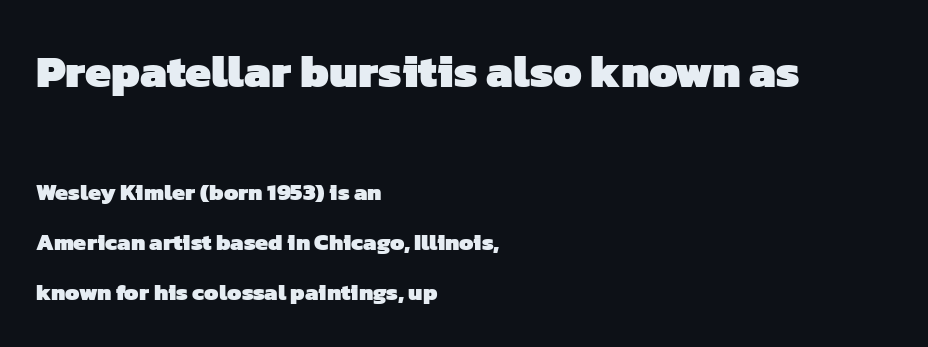
Q: Is the text bold? A: Yes.
Q: Is the typeface a serif or a sans-serif typeface? A: Sans-serif.
Q: Is the text underlined? A: No.
Q: How is the paragraph aligned? A: Left-aligned.
Q: Is the spacing between letters normal or unusually wide? A: Normal.
Q: Is the spacing between lines tight, normal or loose? A: Loose.
Q: Which block of text is set in a larger size, the first (top) or the second (bottom)? A: The first (top) one.
Q: Width (condensed, normal, or wide)? A: Normal.
Q: Stroke contrast? A: Low.
Q: x-height? A: Medium.
Q: Monospaced? A: No.
